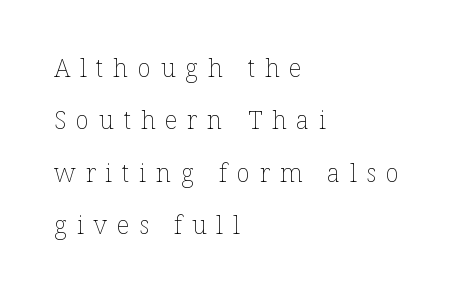
{"italic": "no", "bold": "no", "underline": "no", "align": "left", "line_spacing": "loose", "line_spacing_ratio": 2.1, "letter_spacing": "wide", "letter_spacing_em": 0.39, "glyph_px": 25}
